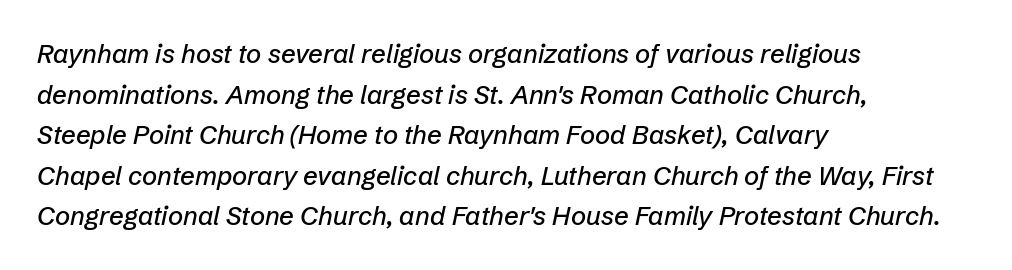
{"italic": "yes", "lean": "right", "slant_degrees": 12, "underline": "no", "align": "left", "line_spacing": "normal", "line_spacing_ratio": 1.56, "letter_spacing": "normal", "letter_spacing_em": 0.0, "glyph_px": 26}
